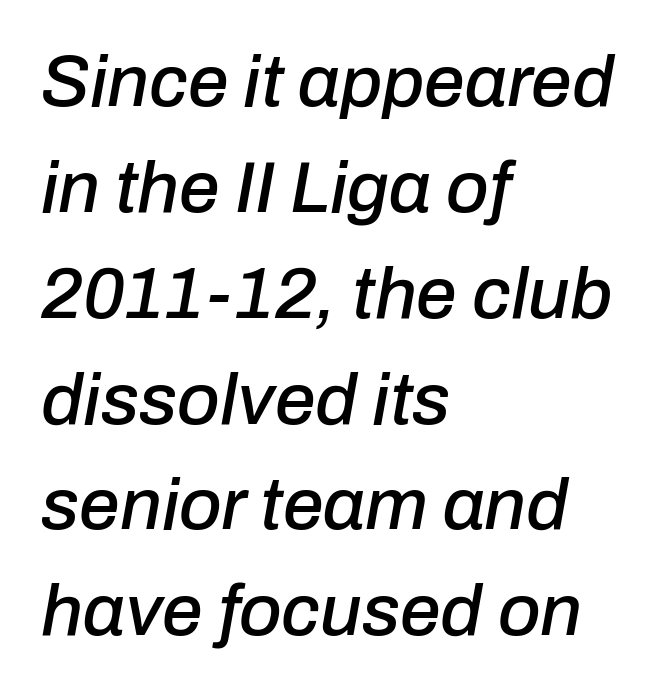
The image shows 73 px text type, italic (leaning right); set left-aligned, normal line spacing (1.45x), normal letter spacing, not underlined; low stroke contrast and a medium x-height.
